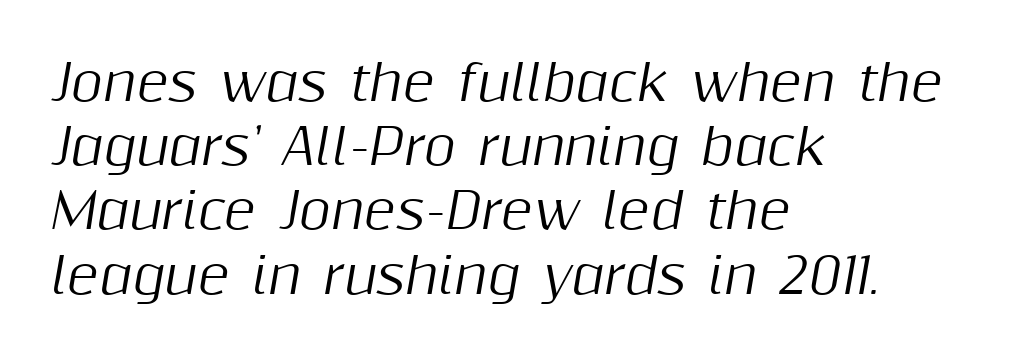
The image shows 49 px text type, italic (leaning right); set left-aligned, normal line spacing (1.31x), normal letter spacing, not underlined; medium stroke contrast and a medium x-height.
